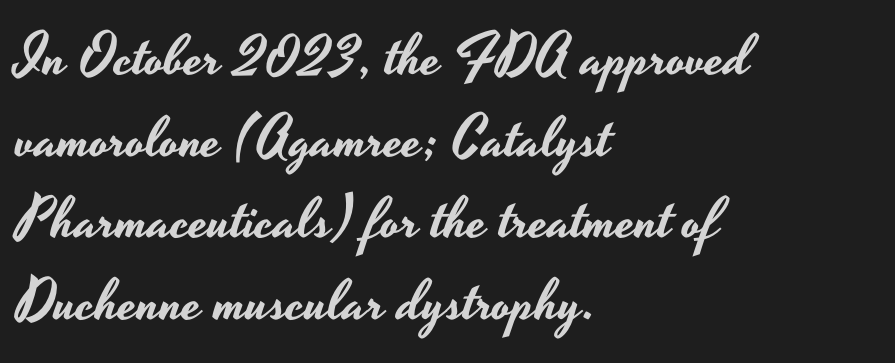
The image shows 57 px wide sans-serif type; set left-aligned, normal line spacing (1.43x), normal letter spacing, not underlined; low stroke contrast and a small x-height.
